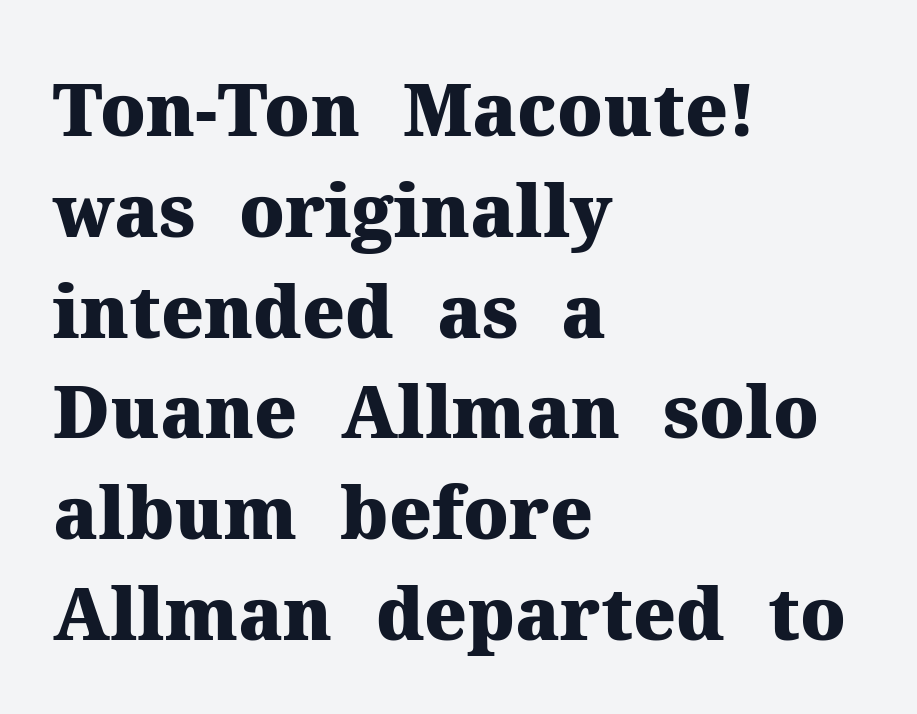
One glance says typical: line gaps are just what's usual. Style check: upright. The lines in this sample share a left origin and differ only in where they stop. The strokes are fattened all the way to bold.
